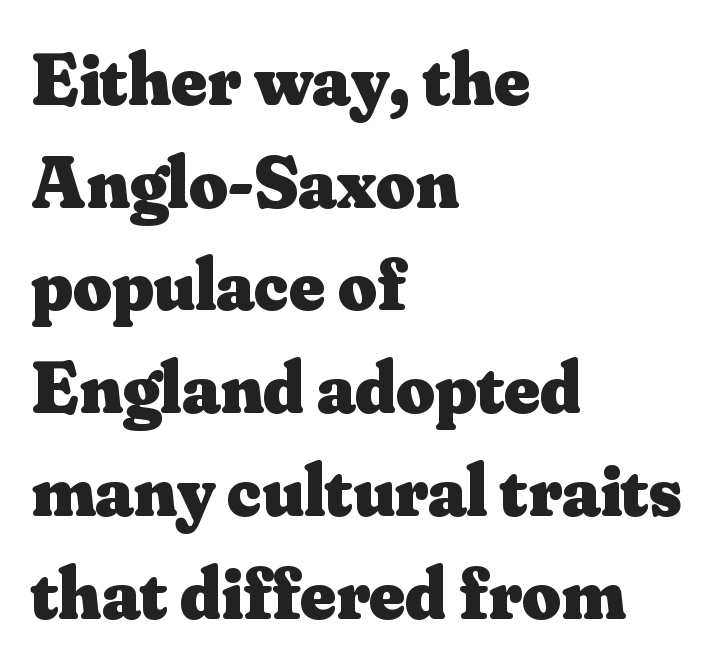
{"serif": "yes", "italic": "no", "bold": "yes", "weight": "heavy", "width": "normal", "stroke_contrast": "medium", "x_height": "small", "monospaced": "no", "underline": "no", "align": "left", "line_spacing": "normal", "line_spacing_ratio": 1.37, "letter_spacing": "normal", "letter_spacing_em": 0.0, "glyph_px": 75}
